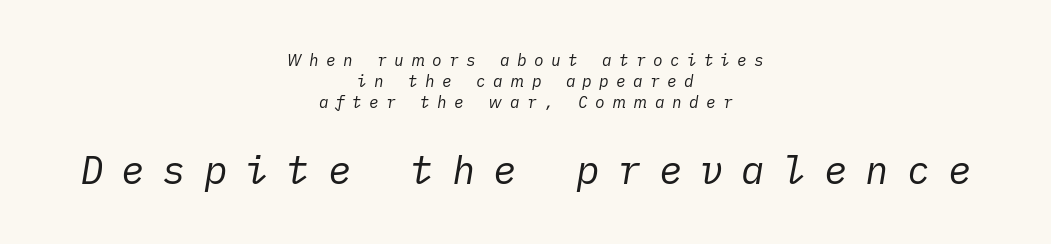
The rendering positions every line midway between the sides. Decoration check: the copy has no underline. Is the type slanted? Yes — the strokes lean at a clear angle. Stems here are at most as thick as an everyday book face. The emphasis by scale lands on block number two, below. The face used here is rendered with a markedly widened letterfit.
